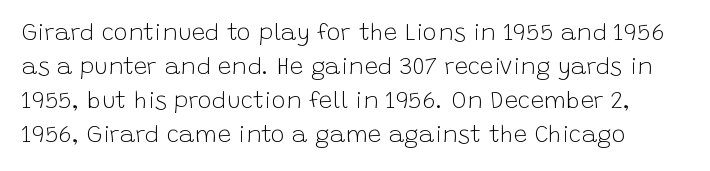
Words float on clear page, feet unadorned. This reads as an unemphasized weight, regular at the heaviest. Successive baselines arrive at the customary interval. Tall strokes in this sample are plumb rather than angled. What stands out about the letter spacing? Nothing — it is the standard amount.
